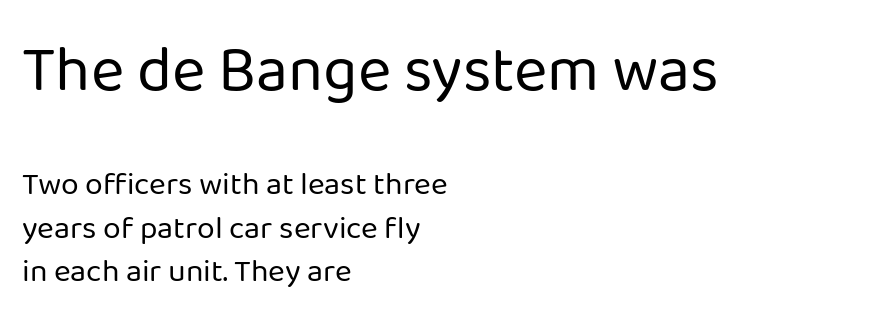
Characters follow at the spacing the type designer built in. Vertical strokes here are truly vertical. You could not count columns in this text — the font is proportionally spaced. In terms of leading, this rendering sits right in the middle. Words float on clear page, feet unadorned. Nothing heavy about these letters — not bold at all.
